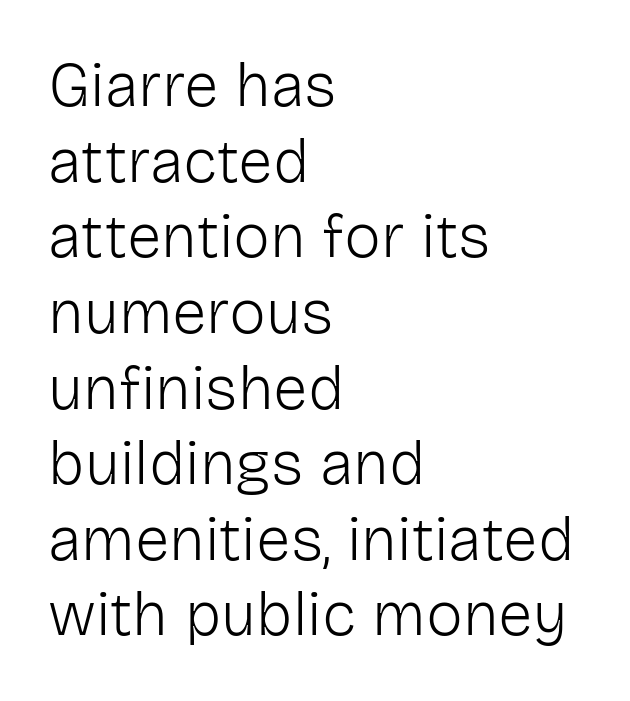
Q: Is the text bold? A: No.
Q: Is the text italic (slanted)? A: No, it is upright.
Q: Is the typeface a serif or a sans-serif typeface? A: Sans-serif.
Q: Is the text underlined? A: No.
Q: How is the paragraph aligned? A: Left-aligned.
Q: Is the spacing between letters normal or unusually wide? A: Normal.
Q: Width (condensed, normal, or wide)? A: Normal.
Q: Stroke contrast? A: Low.
Q: x-height? A: Medium.
Q: Monospaced? A: No.
